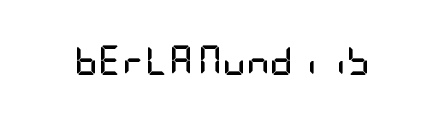
Q: Is the text bold? A: Yes.
Q: Is the text italic (slanted)? A: No, it is upright.
Q: Is the typeface a serif or a sans-serif typeface? A: Sans-serif.
Q: Is the text underlined? A: No.
Q: Is the spacing between letters normal or unusually wide? A: Normal.
Q: Width (condensed, normal, or wide)? A: Condensed.
Q: Stroke contrast? A: Low.
Q: x-height? A: Large.
